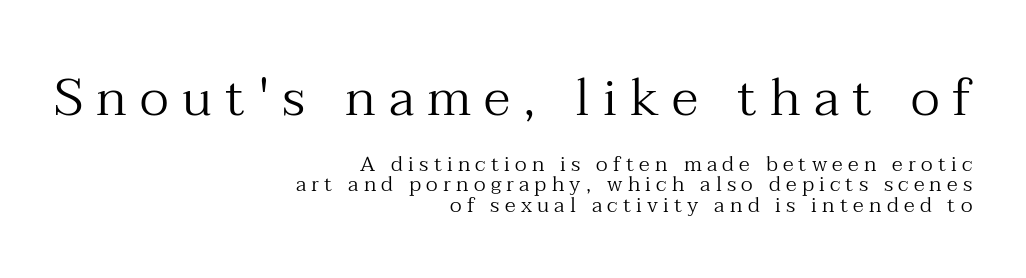
{"serif": "yes", "italic": "no", "bold": "no", "weight": "regular", "width": "normal", "stroke_contrast": "medium", "x_height": "medium", "monospaced": "no", "underline": "no", "align": "right", "line_spacing": "tight", "line_spacing_ratio": 0.97, "letter_spacing": "wide", "letter_spacing_em": 0.25, "larger_block": "first", "size_ratio": 2.48, "glyph_px": 52}
